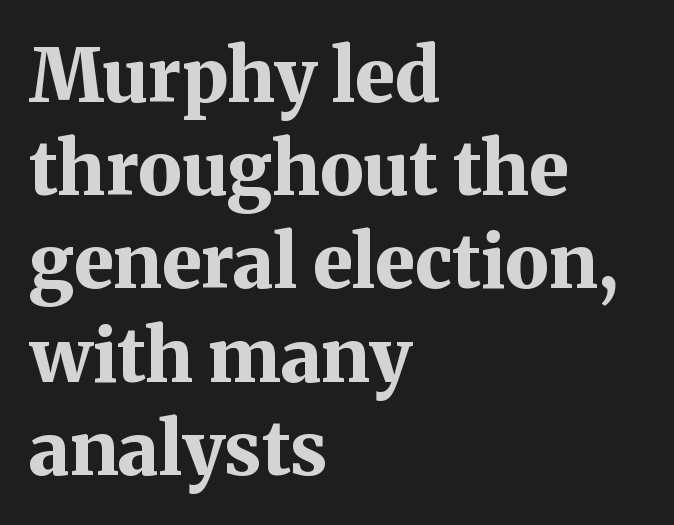
Q: Is the text bold? A: Yes.
Q: Is the text italic (slanted)? A: No, it is upright.
Q: Is the typeface a serif or a sans-serif typeface? A: Serif.
Q: Is the text underlined? A: No.
Q: How is the paragraph aligned? A: Left-aligned.
Q: Is the spacing between letters normal or unusually wide? A: Normal.
Q: Is the spacing between lines tight, normal or loose? A: Normal.
Q: Width (condensed, normal, or wide)? A: Normal.
Q: Stroke contrast? A: Medium.
Q: x-height? A: Medium.
Q: Monospaced? A: No.
